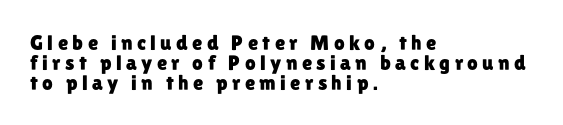
Q: Is the text italic (slanted)? A: No, it is upright.
Q: Is the text underlined? A: No.
Q: How is the paragraph aligned? A: Left-aligned.
Q: Is the spacing between letters normal or unusually wide? A: Unusually wide.
Q: Is the spacing between lines tight, normal or loose? A: Tight.
